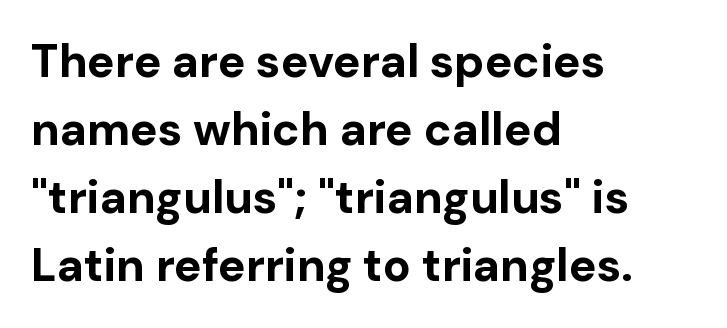
{"serif": "no", "italic": "no", "bold": "yes", "weight": "bold", "width": "normal", "stroke_contrast": "low", "x_height": "medium", "monospaced": "no", "underline": "no", "align": "left", "line_spacing": "normal", "line_spacing_ratio": 1.48, "letter_spacing": "normal", "letter_spacing_em": 0.0, "glyph_px": 46}
